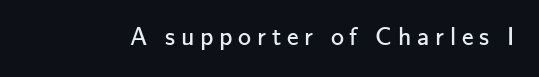
The image shows 26 px text type, upright; set unusually wide letter spacing (+0.22 em), not underlined.
